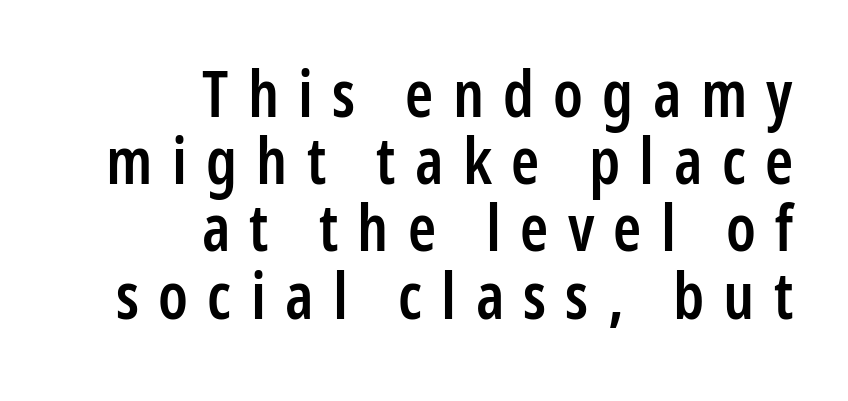
Typesetter's note: demi weight, one step under bold. The ragged edge is on the left, which tells us the setting is flush right. Is this a fixed-width face? No — the glyphs have proportional, varying widths. You can tell it's not italic because the verticals are truly vertical. Check the space under the baseline: it is left empty.
